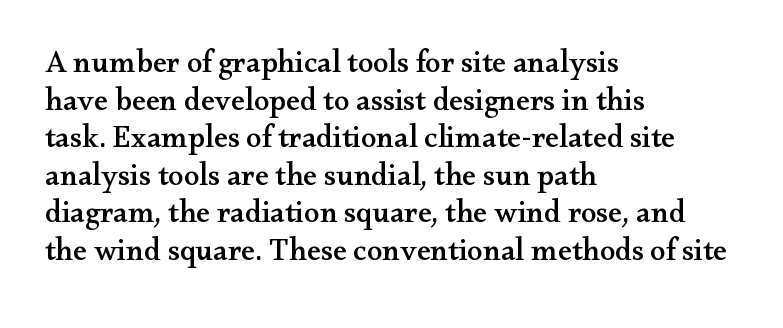
The image shows 31 px wide serif type, upright; set left-aligned, line spacing 1.21x, normal letter spacing, not underlined; medium stroke contrast and a small x-height.
